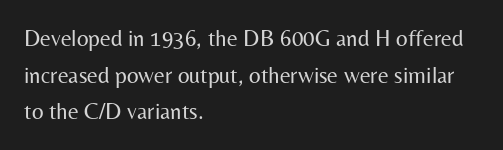
Notice how descenders clear the ascenders below comfortably — that's standard leading. Heft: none added — not bold. Posture: upright roman. The tracking reads as untouched default to a designer's eye. If you drew a ruler down the left edge, every line would touch it.
